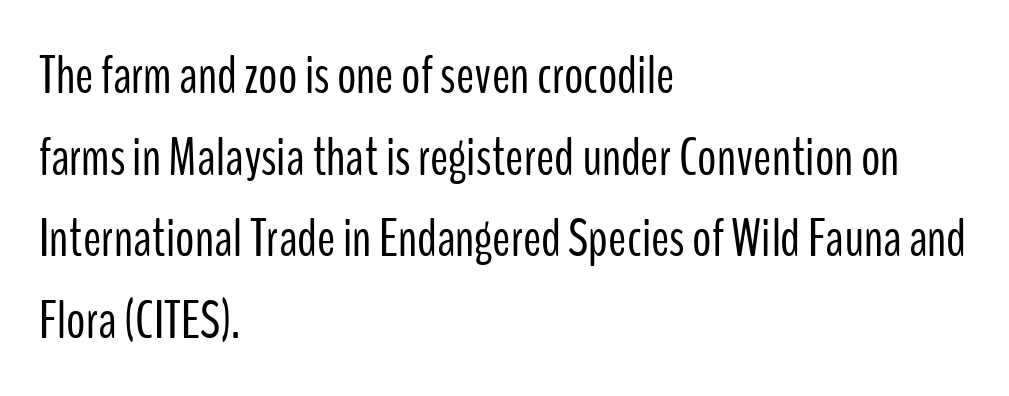
{"serif": "no", "italic": "no", "bold": "no", "weight": "light", "width": "condensed", "stroke_contrast": "low", "x_height": "medium", "monospaced": "no", "underline": "no", "align": "left", "line_spacing": "normal", "line_spacing_ratio": 1.51, "letter_spacing": "normal", "letter_spacing_em": 0.0, "glyph_px": 54}
